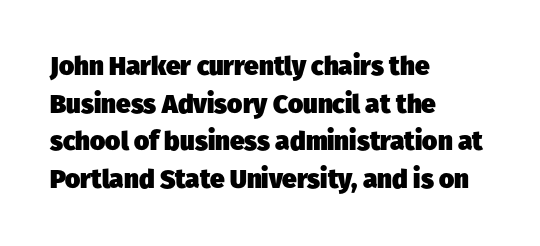
The image shows 26 px bold type; set left-aligned, normal line spacing (1.45x), normal letter spacing, not underlined.
